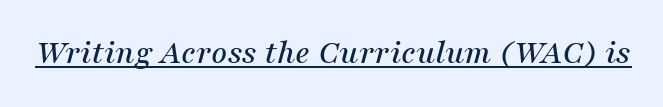
A typesetter would label this face a serif. Underline: present. Varying glyph widths throughout — classic text-font behaviour. Standard letterfit; no display-style spreading of the glyphs. The rendering applies a slant to the glyphs.
